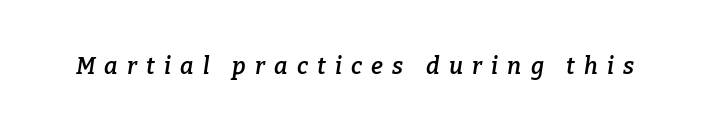
The image shows 23 px text type, italic (leaning right); set unusually wide letter spacing (+0.4 em), not underlined.
